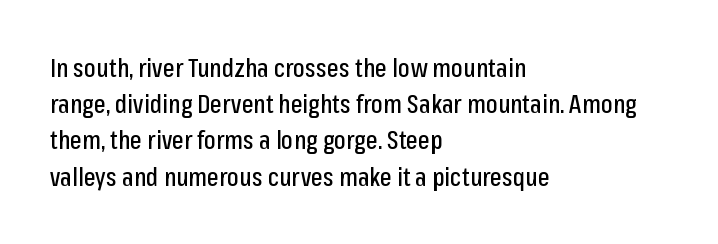
The image shows 25 px text type, upright; set left-aligned, normal line spacing (1.45x), normal letter spacing, not underlined.
